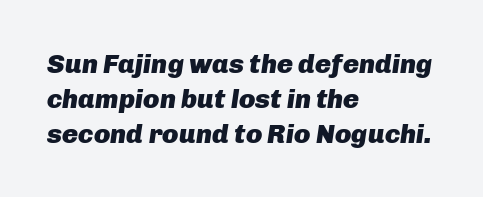
Q: Is the text bold? A: Yes.
Q: Is the text italic (slanted)? A: Yes, it leans right by about 8 degrees.
Q: Is the text underlined? A: No.
Q: How is the paragraph aligned? A: Left-aligned.
Q: Is the spacing between letters normal or unusually wide? A: Normal.
Q: Is the spacing between lines tight, normal or loose? A: Normal.
